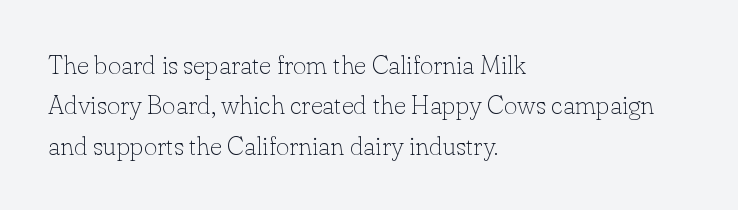
{"italic": "no", "bold": "no", "underline": "no", "align": "left", "line_spacing": "normal", "line_spacing_ratio": 1.55, "letter_spacing": "normal", "letter_spacing_em": 0.0, "glyph_px": 26}
